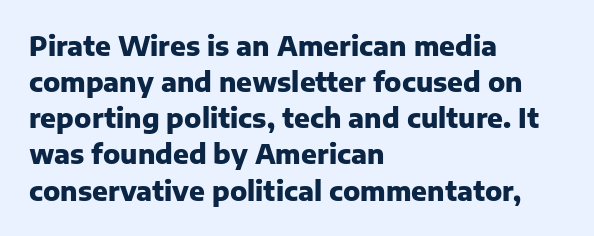
Q: Is the text bold? A: Yes.
Q: Is the text italic (slanted)? A: No, it is upright.
Q: Is the text underlined? A: No.
Q: How is the paragraph aligned? A: Left-aligned.
Q: Is the spacing between letters normal or unusually wide? A: Normal.
Q: Is the spacing between lines tight, normal or loose? A: Normal.
